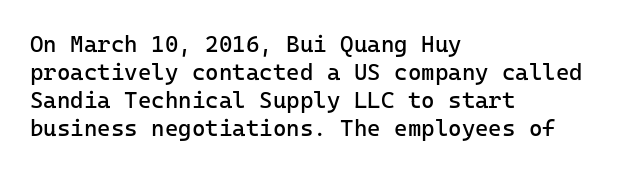
The image shows 23 px text type, upright; set left-aligned, line spacing 1.22x, normal letter spacing, not underlined.
